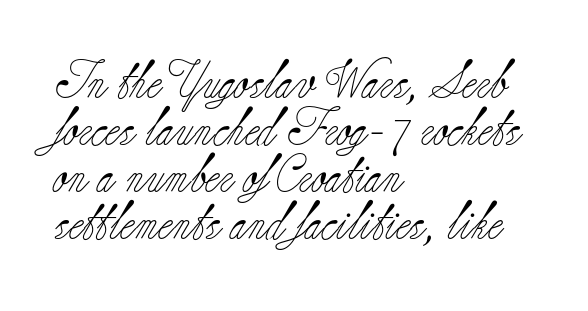
The image shows 38 px light serif type; set left-aligned, line spacing 1.24x, normal letter spacing, not underlined; low stroke contrast and a small x-height.
